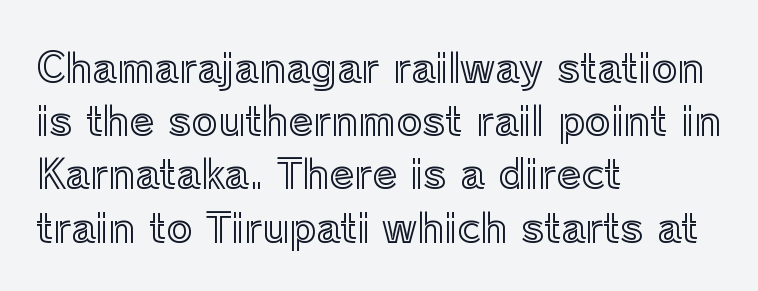
Q: Is the text italic (slanted)? A: No, it is upright.
Q: Is the text underlined? A: No.
Q: How is the paragraph aligned? A: Left-aligned.
Q: Is the spacing between letters normal or unusually wide? A: Normal.
Q: Is the spacing between lines tight, normal or loose? A: Normal.
Q: Width (condensed, normal, or wide)? A: Normal.
Q: x-height? A: Medium.
Q: Monospaced? A: No.
